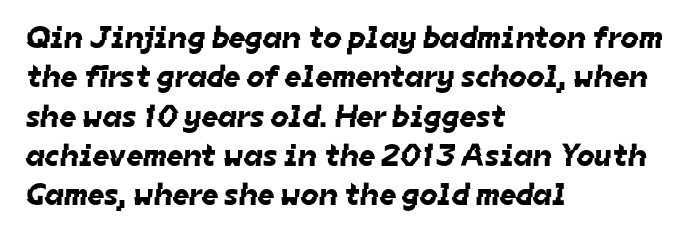
Q: Is the typeface a serif or a sans-serif typeface? A: Sans-serif.
Q: Is the text underlined? A: No.
Q: How is the paragraph aligned? A: Left-aligned.
Q: Is the spacing between letters normal or unusually wide? A: Normal.
Q: Width (condensed, normal, or wide)? A: Normal.
Q: Stroke contrast? A: Low.
Q: x-height? A: Medium.
Q: Monospaced? A: No.
